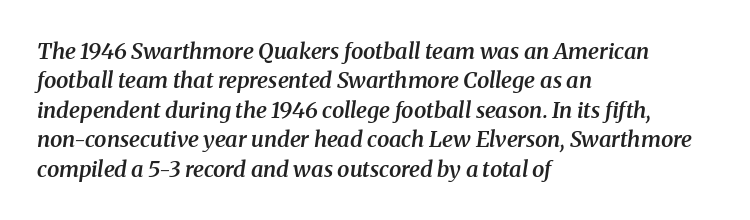
{"italic": "yes", "lean": "right", "slant_degrees": 8, "bold": "semi", "underline": "no", "align": "left", "line_spacing": "normal", "line_spacing_ratio": 1.34, "letter_spacing": "normal", "letter_spacing_em": 0.0, "glyph_px": 22}
